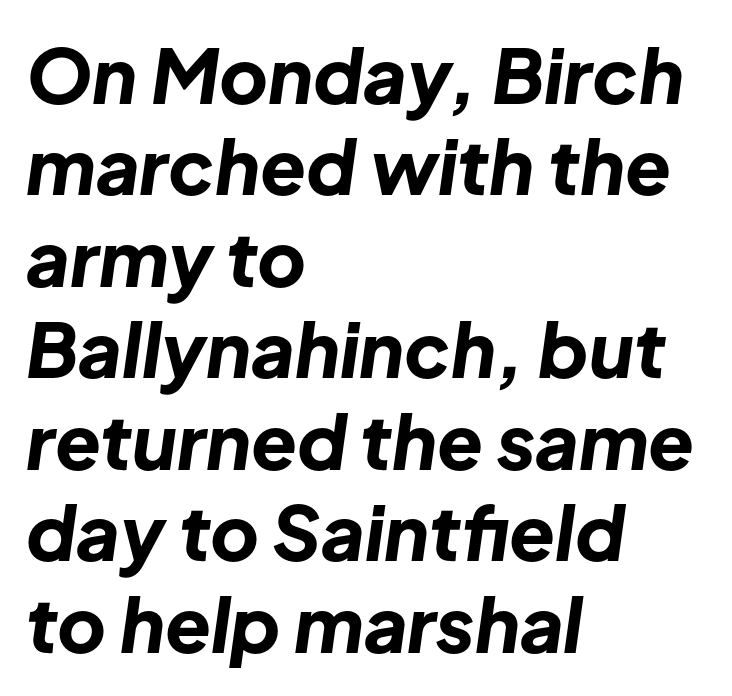
{"italic": "yes", "lean": "right", "slant_degrees": 8, "bold": "yes", "weight": "bold", "width": "normal", "stroke_contrast": "low", "x_height": "medium", "monospaced": "no", "underline": "no", "align": "left", "line_spacing_ratio": 1.22, "letter_spacing": "normal", "letter_spacing_em": 0.0, "glyph_px": 75}
